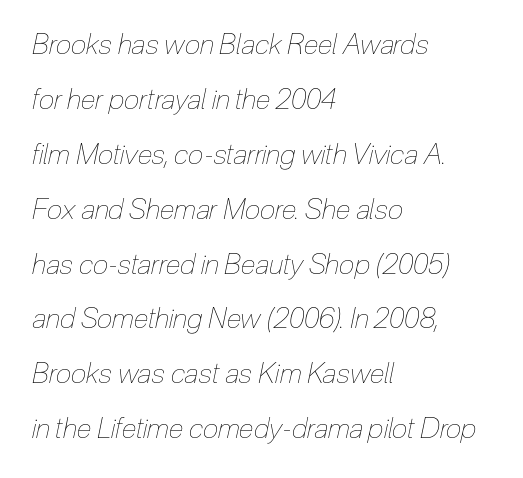
Think of a printed novel: that variable character pitch is what you see here. The passage shown is not underscored anywhere. Designer's note — italics engaged. Leftover space on each line is placed entirely after the last word. Unbolded letterforms with no extra heft. Vertical spacing — loose.
